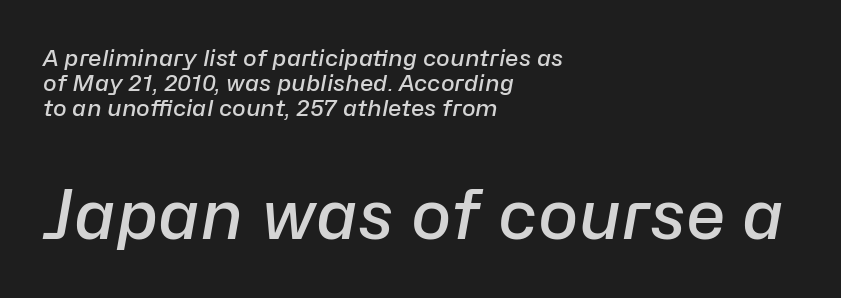
The image shows 68 px semibold type, italic (leaning right); set left-aligned, tight line spacing (1.09x), normal letter spacing, not underlined; the second (bottom) block is 2.96x larger; low stroke contrast and a medium x-height.
